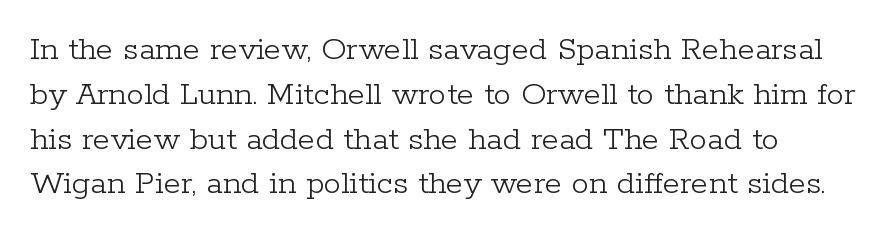
Q: Is the text bold? A: No.
Q: Is the text italic (slanted)? A: No, it is upright.
Q: Is the typeface a serif or a sans-serif typeface? A: Serif.
Q: Is the text underlined? A: No.
Q: How is the paragraph aligned? A: Left-aligned.
Q: Is the spacing between letters normal or unusually wide? A: Normal.
Q: Is the spacing between lines tight, normal or loose? A: Normal.
Q: Width (condensed, normal, or wide)? A: Normal.
Q: Stroke contrast? A: Low.
Q: x-height? A: Medium.
Q: Monospaced? A: No.
